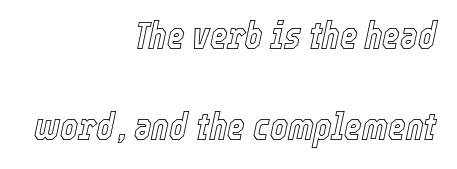
{"italic": "yes", "lean": "right", "slant_degrees": 12, "width": "condensed", "x_height": "medium", "monospaced": "no", "underline": "no", "align": "right", "line_spacing": "loose", "line_spacing_ratio": 2.4, "letter_spacing": "normal", "letter_spacing_em": 0.0, "glyph_px": 38}
